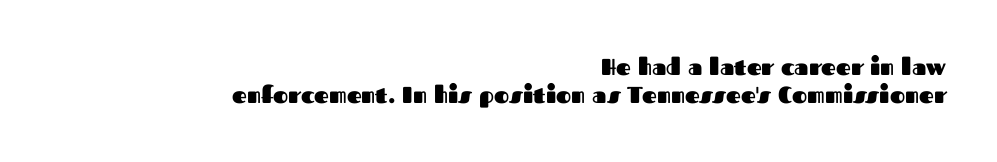
Q: Is the text bold? A: Yes.
Q: Is the text italic (slanted)? A: No, it is upright.
Q: Is the text underlined? A: No.
Q: How is the paragraph aligned? A: Right-aligned.
Q: Is the spacing between letters normal or unusually wide? A: Normal.
